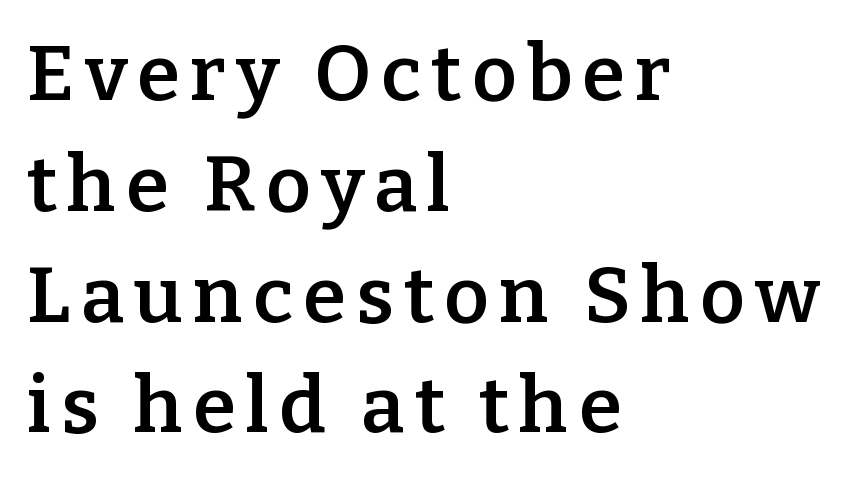
Q: Is the text bold? A: Semi-bold.
Q: Is the text italic (slanted)? A: No, it is upright.
Q: Is the typeface a serif or a sans-serif typeface? A: Serif.
Q: Is the text underlined? A: No.
Q: How is the paragraph aligned? A: Left-aligned.
Q: Is the spacing between lines tight, normal or loose? A: Normal.
Q: Width (condensed, normal, or wide)? A: Normal.
Q: Stroke contrast? A: Low.
Q: x-height? A: Medium.
Q: Monospaced? A: No.
